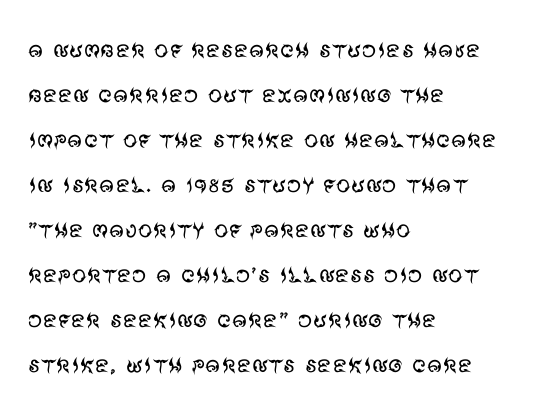
Q: Is the text bold? A: No.
Q: Is the text italic (slanted)? A: No, it is upright.
Q: Is the typeface a serif or a sans-serif typeface? A: Sans-serif.
Q: Is the text underlined? A: No.
Q: How is the paragraph aligned? A: Left-aligned.
Q: Is the spacing between letters normal or unusually wide? A: Normal.
Q: Is the spacing between lines tight, normal or loose? A: Normal.
Q: Width (condensed, normal, or wide)? A: Normal.
Q: Stroke contrast? A: Medium.
Q: x-height? A: Large.
Q: Monospaced? A: No.
